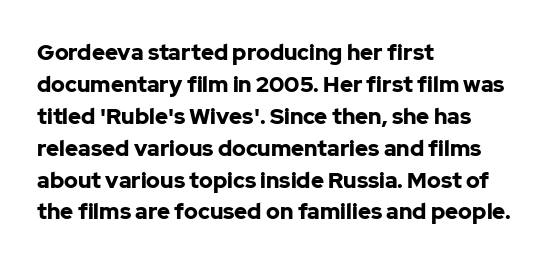
Students, observe: this is what conventionally led text looks like. Ascenders rise straight up at ninety degrees. Pretty heavy lettering here — definitely bold. The words here are not underlined.
